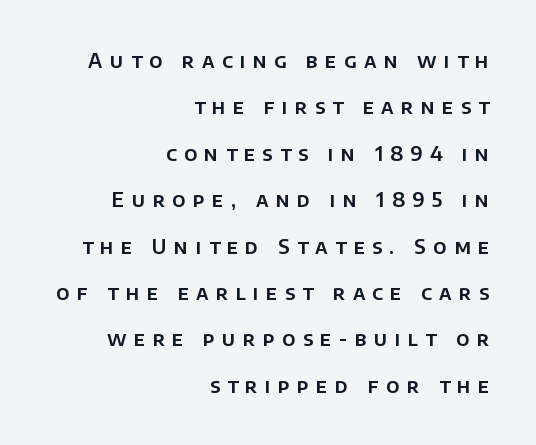
{"italic": "no", "underline": "no", "align": "right", "line_spacing": "loose", "line_spacing_ratio": 2.32, "letter_spacing": "wide", "letter_spacing_em": 0.37, "glyph_px": 20}
